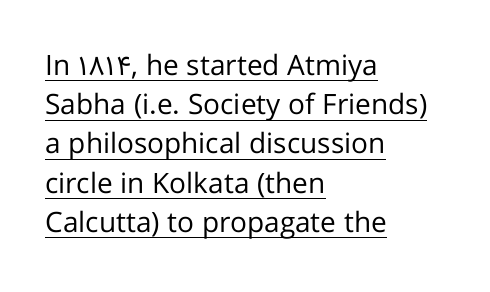
Do the letters lean? They stand straight. Weight: not bold — regular or lighter. Type style note: lacks serifs. The words here are underlined. This sample has the flowing, uneven cadence of proportional lettering.
